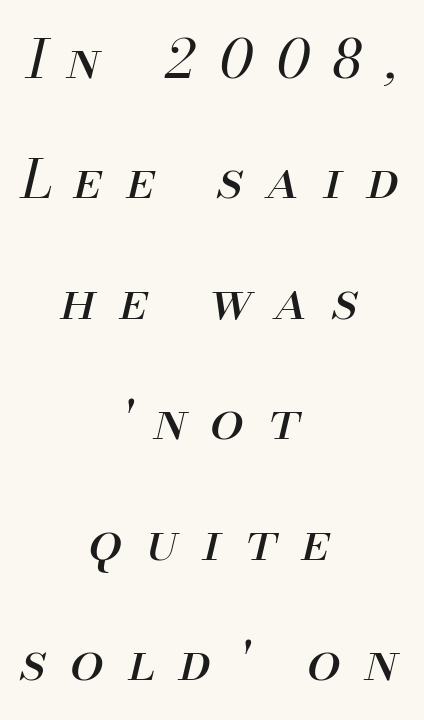
Q: Is the text bold? A: No.
Q: Is the text italic (slanted)? A: Yes, it leans right by about 13 degrees.
Q: Is the text underlined? A: No.
Q: How is the paragraph aligned? A: Centered.
Q: Is the spacing between letters normal or unusually wide? A: Unusually wide.
Q: Is the spacing between lines tight, normal or loose? A: Loose.
Q: Width (condensed, normal, or wide)? A: Normal.
Q: Stroke contrast? A: Medium.
Q: x-height? A: Small.
Q: Monospaced? A: No.
